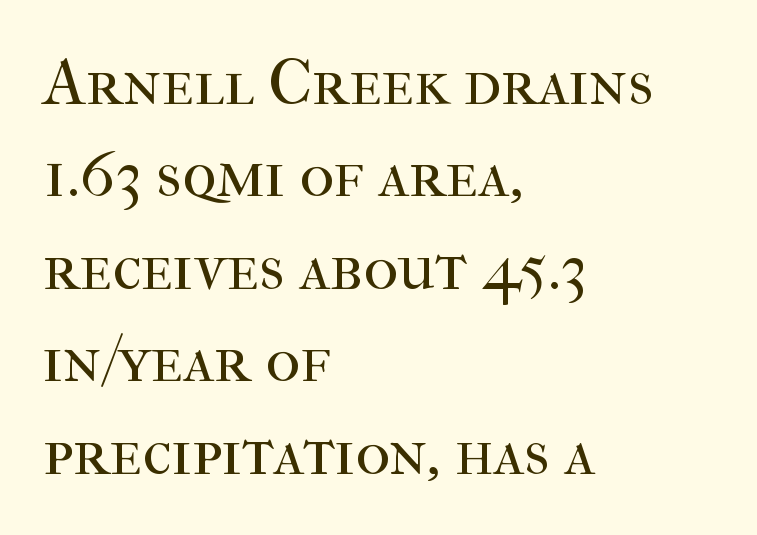
{"serif": "yes", "italic": "no", "bold": "no", "weight": "regular", "width": "normal", "stroke_contrast": "high", "x_height": "medium", "monospaced": "no", "underline": "no", "align": "left", "line_spacing": "normal", "line_spacing_ratio": 1.4, "letter_spacing": "normal", "letter_spacing_em": 0.0, "glyph_px": 66}
